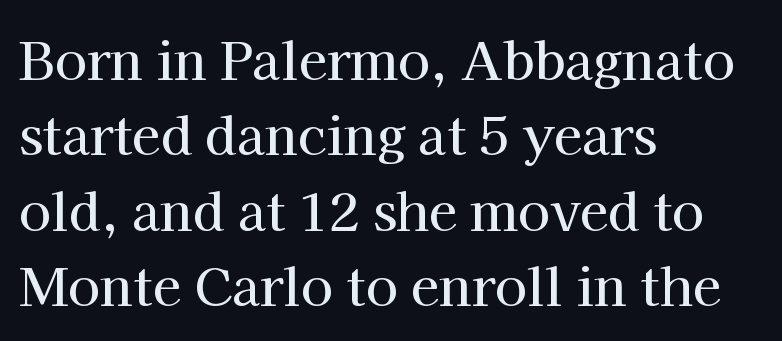
The image shows 52 px serif type, upright; set left-aligned, normal line spacing (1.45x), normal letter spacing, not underlined; high stroke contrast and a medium x-height.
